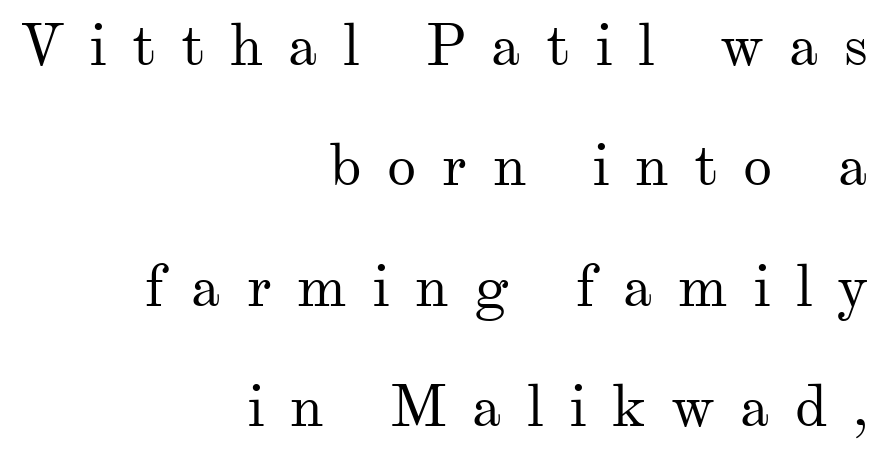
No letter is thick-stroked: the sample isn't bold. The font family rendered here belongs to the serif group. How would I describe the line gaps? Wide and relaxed. The passage shown has open, widely tracked lettering throughout.
